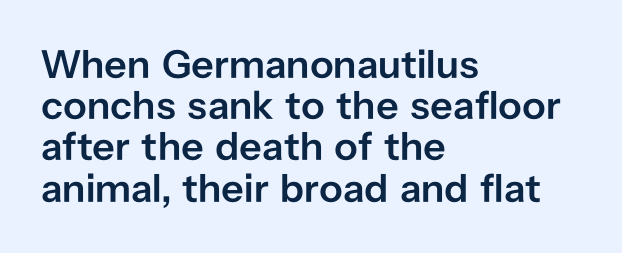
Q: Is the text bold? A: Semi-bold.
Q: Is the text italic (slanted)? A: No, it is upright.
Q: Is the typeface a serif or a sans-serif typeface? A: Sans-serif.
Q: Is the text underlined? A: No.
Q: How is the paragraph aligned? A: Left-aligned.
Q: Is the spacing between letters normal or unusually wide? A: Normal.
Q: Is the spacing between lines tight, normal or loose? A: Tight.
Q: Width (condensed, normal, or wide)? A: Normal.
Q: Stroke contrast? A: Low.
Q: x-height? A: Medium.
Q: Monospaced? A: No.
